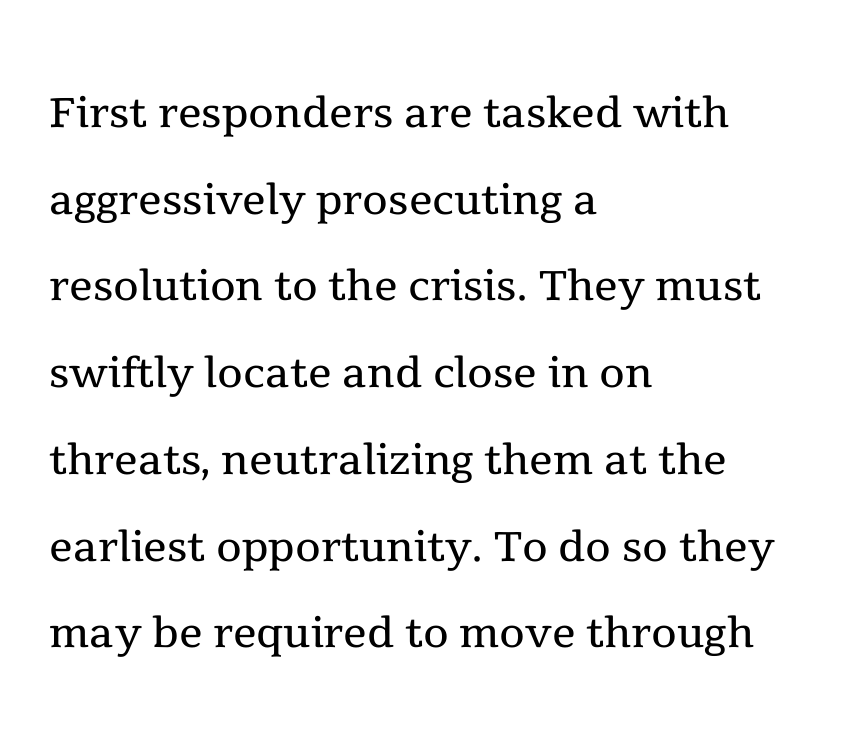
Q: Is the text bold? A: No.
Q: Is the text italic (slanted)? A: No, it is upright.
Q: Is the typeface a serif or a sans-serif typeface? A: Serif.
Q: Is the text underlined? A: No.
Q: How is the paragraph aligned? A: Left-aligned.
Q: Is the spacing between letters normal or unusually wide? A: Normal.
Q: Is the spacing between lines tight, normal or loose? A: Normal.
Q: Width (condensed, normal, or wide)? A: Normal.
Q: x-height? A: Medium.
Q: Monospaced? A: No.
